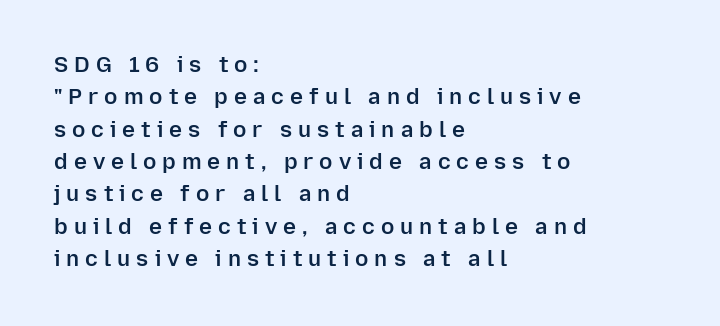
{"italic": "no", "bold": "semi", "underline": "no", "align": "left", "line_spacing": "normal", "line_spacing_ratio": 1.47, "letter_spacing": "wide", "letter_spacing_em": 0.27, "glyph_px": 22}
